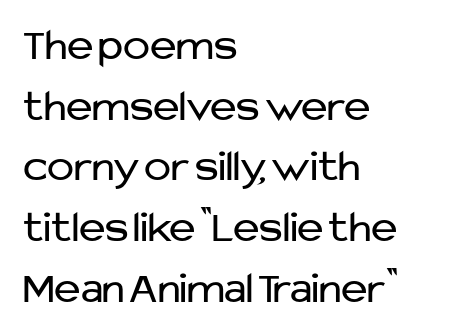
Character widths vary here, with narrow letters taking less room than wide ones. The passage shown has conventional tracking throughout. If you drew a ruler down the left edge, every line would touch it. In terms of leading, this rendering sits right in the middle.
